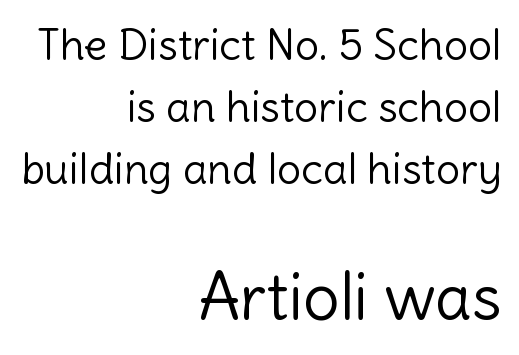
{"serif": "no", "italic": "no", "bold": "no", "weight": "light", "width": "normal", "x_height": "medium", "monospaced": "no", "underline": "no", "align": "right", "line_spacing": "normal", "line_spacing_ratio": 1.44, "letter_spacing": "normal", "letter_spacing_em": 0.0, "larger_block": "second", "size_ratio": 1.51, "glyph_px": 65}
